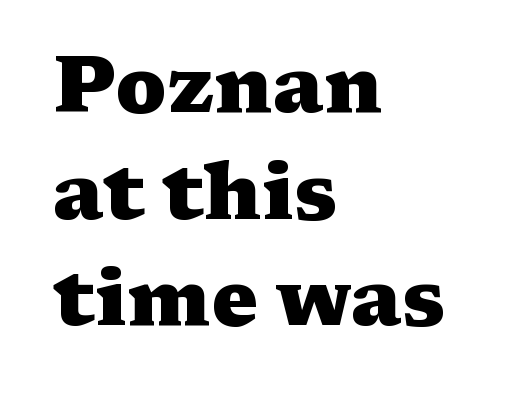
{"serif": "yes", "italic": "no", "bold": "yes", "weight": "heavy", "width": "wide", "stroke_contrast": "medium", "x_height": "medium", "monospaced": "no", "underline": "no", "align": "left", "line_spacing": "normal", "line_spacing_ratio": 1.35, "letter_spacing": "normal", "letter_spacing_em": 0.0, "glyph_px": 79}
